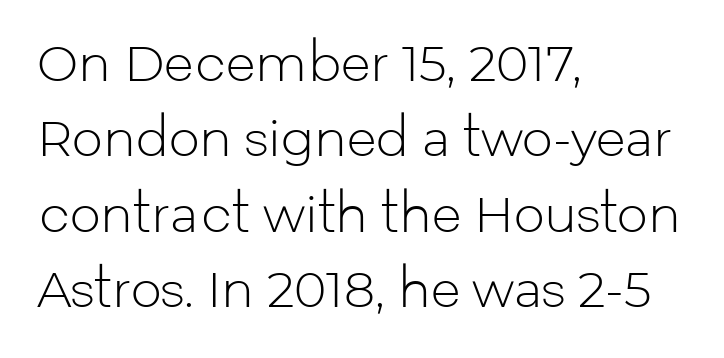
{"serif": "no", "italic": "no", "bold": "no", "weight": "light", "width": "normal", "stroke_contrast": "low", "x_height": "medium", "monospaced": "no", "underline": "no", "align": "left", "line_spacing": "normal", "line_spacing_ratio": 1.54, "letter_spacing": "normal", "letter_spacing_em": 0.0, "glyph_px": 49}
